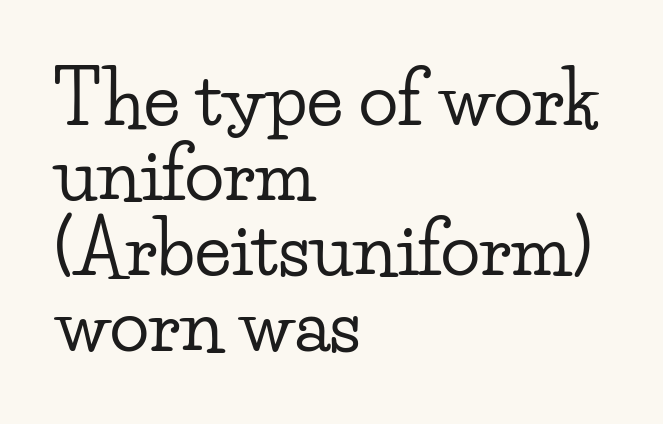
Q: Is the text italic (slanted)? A: No, it is upright.
Q: Is the typeface a serif or a sans-serif typeface? A: Serif.
Q: Is the text underlined? A: No.
Q: How is the paragraph aligned? A: Left-aligned.
Q: Is the spacing between letters normal or unusually wide? A: Normal.
Q: Is the spacing between lines tight, normal or loose? A: Tight.
Q: Width (condensed, normal, or wide)? A: Wide.
Q: Stroke contrast? A: Low.
Q: x-height? A: Small.
Q: Monospaced? A: No.
